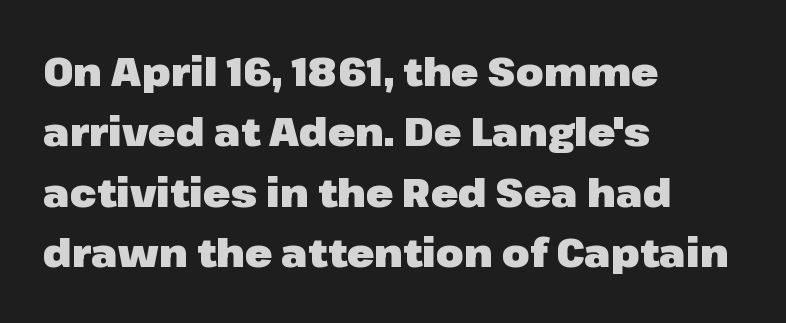
{"serif": "no", "italic": "no", "bold": "yes", "weight": "heavy", "width": "normal", "stroke_contrast": "low", "x_height": "medium", "monospaced": "no", "underline": "no", "align": "left", "line_spacing": "normal", "line_spacing_ratio": 1.51, "letter_spacing": "normal", "letter_spacing_em": 0.0, "glyph_px": 40}
